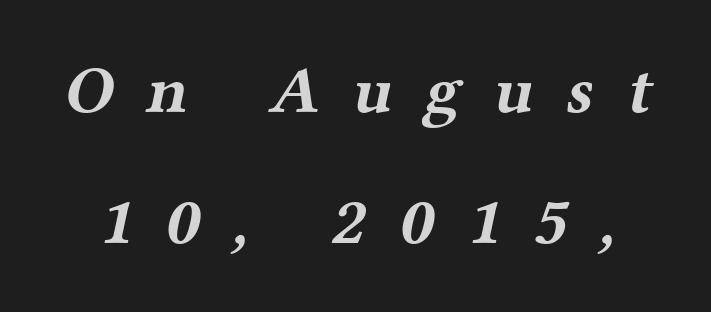
Quick note: interline space is abundant. Someone cranked the tracking dial way up on this one. The glyphs in this specimen are seriffed. Weight check: bold — yes, fully. Lines of text with bare space underneath.
